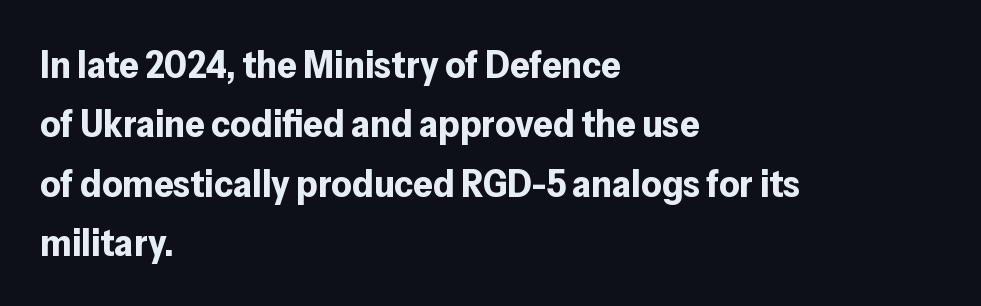
{"serif": "no", "italic": "no", "bold": "yes", "weight": "bold", "width": "normal", "stroke_contrast": "low", "x_height": "medium", "monospaced": "no", "underline": "no", "align": "left", "line_spacing": "normal", "line_spacing_ratio": 1.52, "letter_spacing": "normal", "letter_spacing_em": 0.0, "glyph_px": 39}
